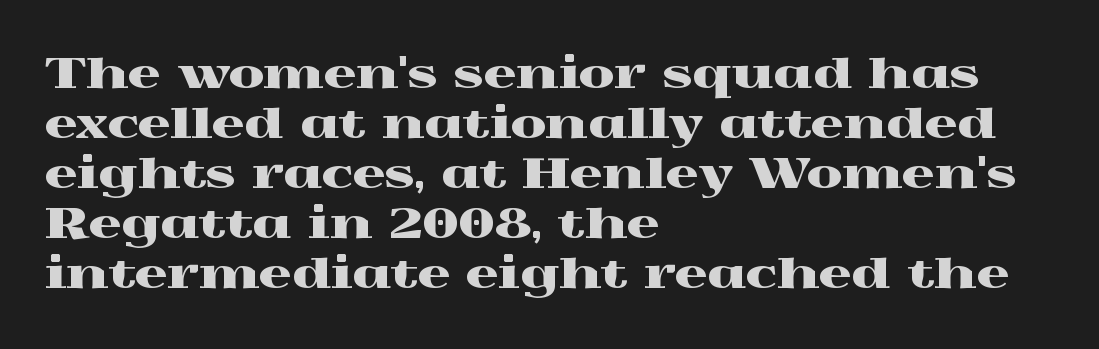
{"serif": "yes", "italic": "no", "width": "wide", "x_height": "medium", "monospaced": "no", "underline": "no", "align": "left", "line_spacing_ratio": 1.22, "letter_spacing": "normal", "letter_spacing_em": 0.0, "glyph_px": 41}
